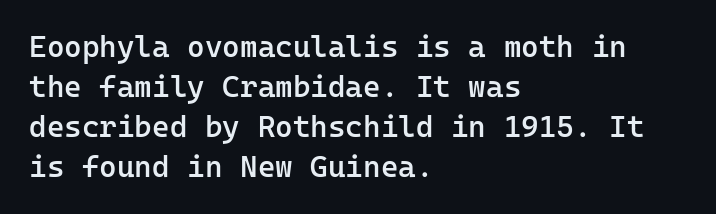
{"serif": "no", "italic": "no", "bold": "semi", "weight": "semibold", "width": "normal", "stroke_contrast": "low", "x_height": "medium", "monospaced": "yes", "underline": "no", "align": "left", "line_spacing": "normal", "line_spacing_ratio": 1.33, "letter_spacing": "normal", "letter_spacing_em": 0.0, "glyph_px": 30}
